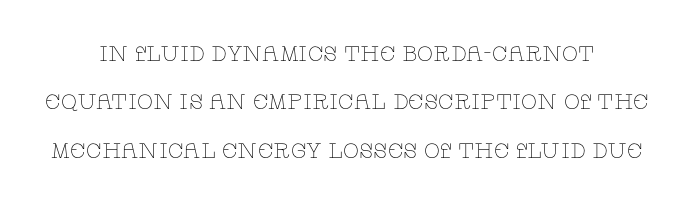
The image shows 21 px text type, upright; set loose line spacing (2.3x), normal letter spacing, not underlined.
